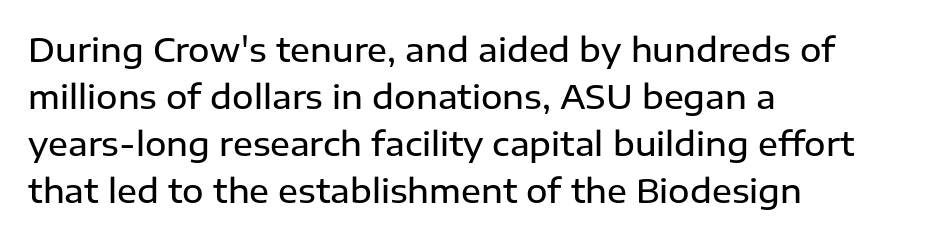
The image shows 33 px semibold sans-serif type, upright; set left-aligned, normal line spacing (1.42x), normal letter spacing, not underlined; low stroke contrast and a medium x-height.
